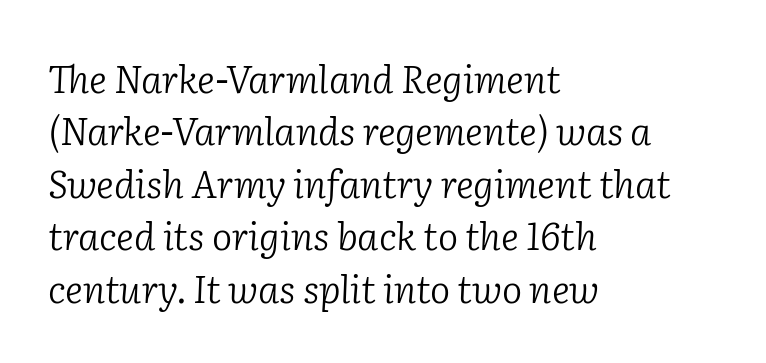
Q: Is the text bold? A: No.
Q: Is the text italic (slanted)? A: Yes, it leans right by about 2 degrees.
Q: Is the typeface a serif or a sans-serif typeface? A: Serif.
Q: Is the text underlined? A: No.
Q: How is the paragraph aligned? A: Left-aligned.
Q: Is the spacing between letters normal or unusually wide? A: Normal.
Q: Is the spacing between lines tight, normal or loose? A: Normal.
Q: Width (condensed, normal, or wide)? A: Normal.
Q: Stroke contrast? A: Low.
Q: x-height? A: Medium.
Q: Monospaced? A: No.
